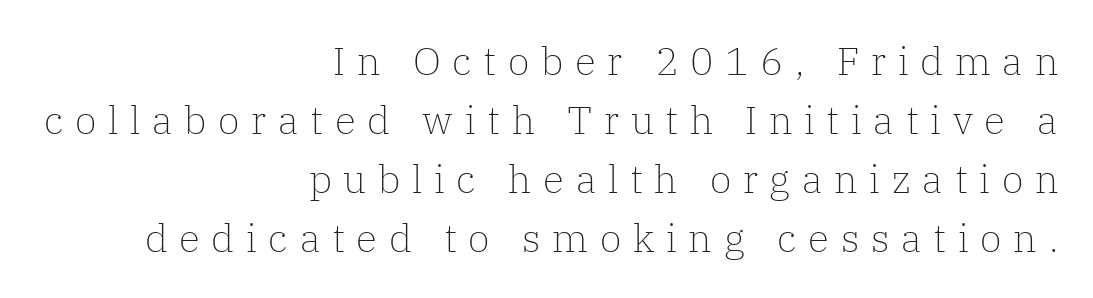
The passage is arranged like a letterhead date or caption credit — flush right. Words float on clear page, feet unadorned. Notice how the stems are strictly vertical — no italics here. Weight: not bold — regular or lighter.
